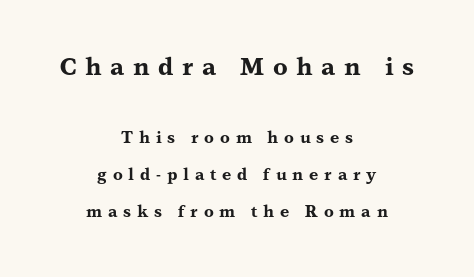
Where is the straight margin? There isn't one; the lines are centered. Tracking value appears strongly positive — letters spread wide. Descenders are the only things crossing below the line. Designer's note — italics off, roman on. Caption: upper text group enlarged, lower text group reduced.
